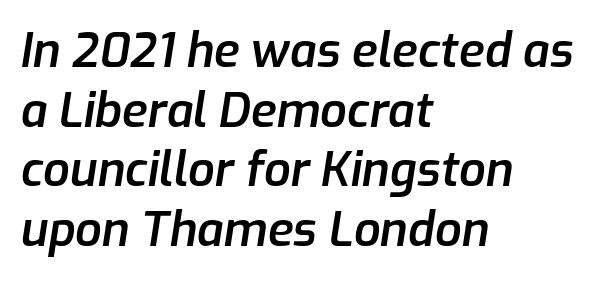
No extra tracking has been applied to these lines. Look at the stroke-to-counter ratio: somewhat heavy, a semibold. If you drew a line through each stem, it would be angled. Note the varied advance widths — an 'i' is clearly narrower than an 'm'.
